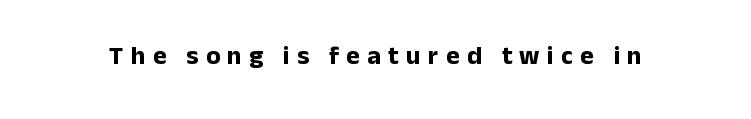
Every stem runs plumb, perpendicular to the baseline. Honestly, there is no underline to notice here at all. Heft: maximum for text — a bold. The face used here is rendered with a markedly widened letterfit.
